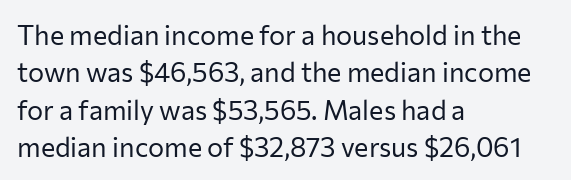
{"italic": "no", "bold": "no", "underline": "no", "align": "left", "line_spacing": "normal", "line_spacing_ratio": 1.38, "letter_spacing": "normal", "letter_spacing_em": 0.0, "glyph_px": 27}
